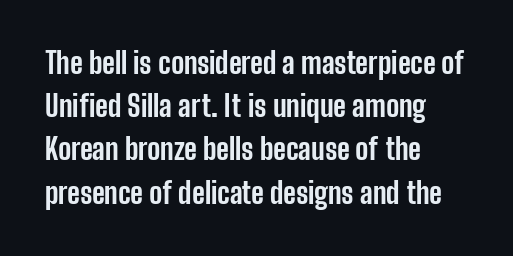
{"serif": "no", "italic": "no", "bold": "yes", "weight": "bold", "width": "condensed", "stroke_contrast": "low", "x_height": "medium", "monospaced": "no", "underline": "no", "align": "left", "line_spacing": "normal", "line_spacing_ratio": 1.49, "letter_spacing": "normal", "letter_spacing_em": 0.0, "glyph_px": 29}
